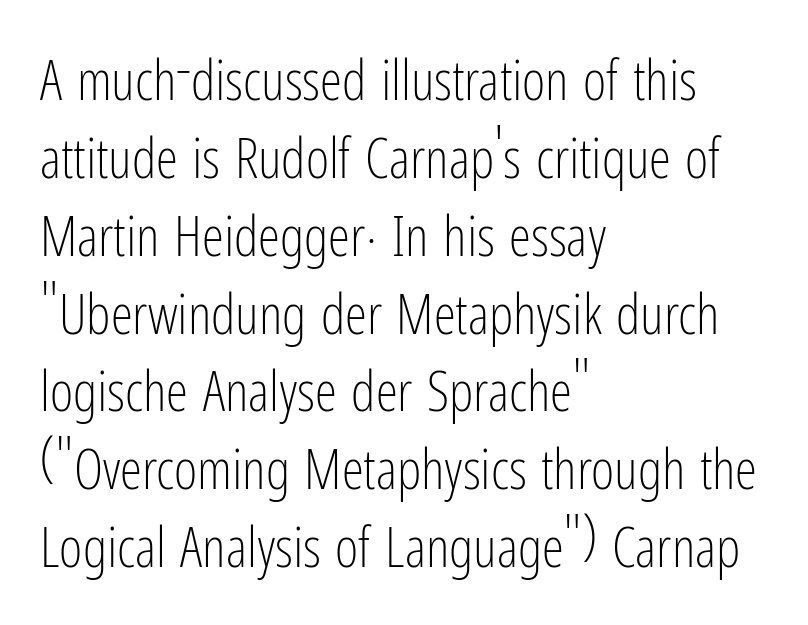
Unbolded letterforms with no extra heft. Is there any slant? The stems are plumb. Tracking here is standard; glyphs follow each other at the usual distance. These lines stack with their left ends in a neat column.
